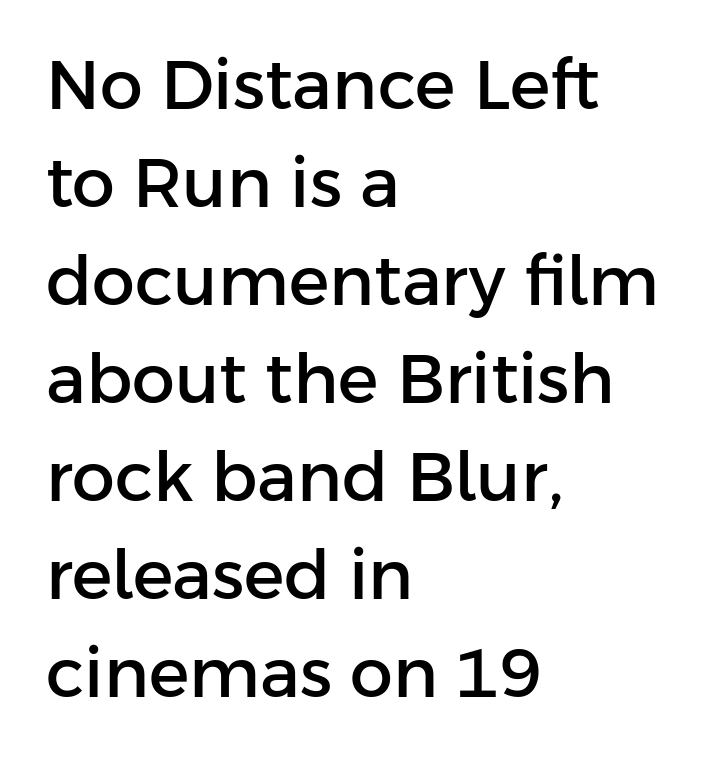
Q: Is the text italic (slanted)? A: No, it is upright.
Q: Is the typeface a serif or a sans-serif typeface? A: Sans-serif.
Q: Is the text underlined? A: No.
Q: How is the paragraph aligned? A: Left-aligned.
Q: Is the spacing between letters normal or unusually wide? A: Normal.
Q: Is the spacing between lines tight, normal or loose? A: Normal.
Q: Width (condensed, normal, or wide)? A: Normal.
Q: Stroke contrast? A: Low.
Q: x-height? A: Medium.
Q: Monospaced? A: No.
